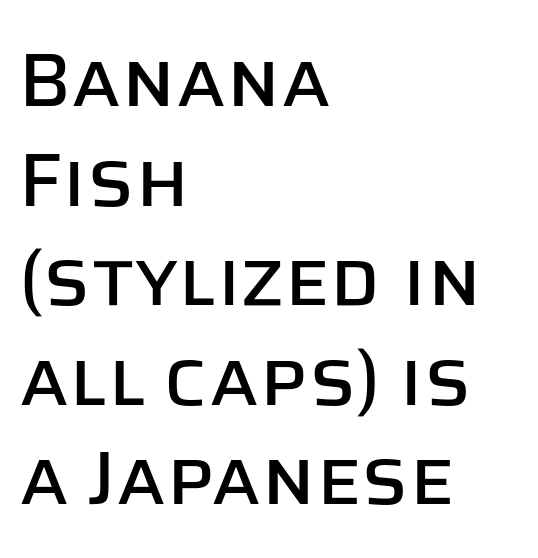
This sample uses plain, unmodified letter spacing. This is roman type, the default non-slanted kind. Font category for this specimen: sans-serif. Casual observation: everything's shoved over to the left. The area under the type is left untouched.
